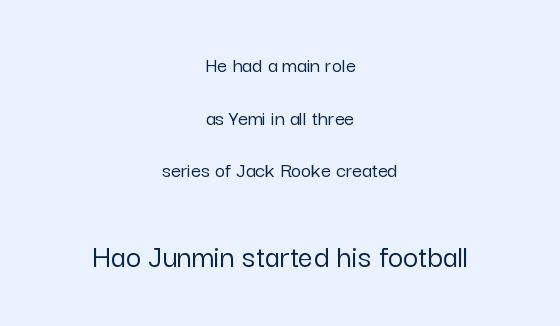
{"serif": "no", "italic": "no", "width": "normal", "stroke_contrast": "low", "x_height": "medium", "monospaced": "no", "underline": "no", "align": "center", "line_spacing": "loose", "line_spacing_ratio": 2.39, "letter_spacing": "normal", "letter_spacing_em": 0.0, "larger_block": "second", "size_ratio": 1.5, "glyph_px": 33}
